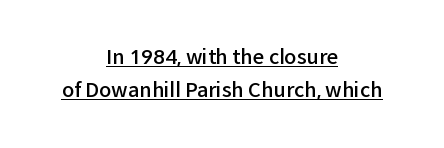
Tall strokes in this sample are plumb rather than angled. The typesetter chose a symmetrical, centered arrangement here. Quick note: interline space is typical. The typesetter has applied underlining to the passage shown. Stems and bowls a touch heavier than normal — semibold.
